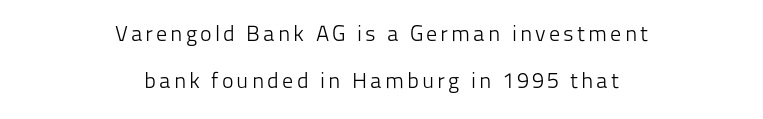
The image shows 22 px text type, upright; set centered, loose line spacing (2.14x), not underlined.
